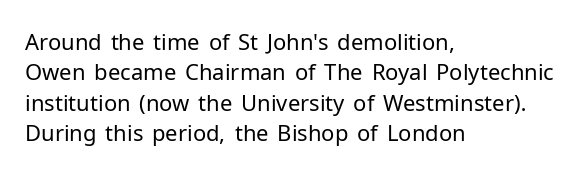
{"italic": "no", "bold": "no", "underline": "no", "align": "left", "line_spacing": "normal", "line_spacing_ratio": 1.38, "letter_spacing": "normal", "letter_spacing_em": 0.0, "glyph_px": 22}
